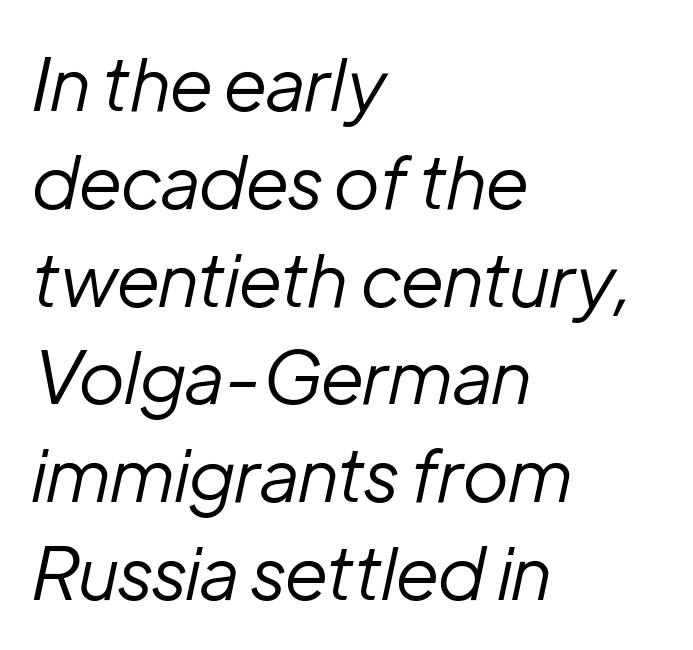
Vertically, the passage feels balanced, rows spaced as you'd expect. The lines in this sample share a left origin and differ only in where they stop. The strokes are not fattened; the text isn't bold. Is this a fixed-width face? No — the glyphs have proportional, varying widths.
